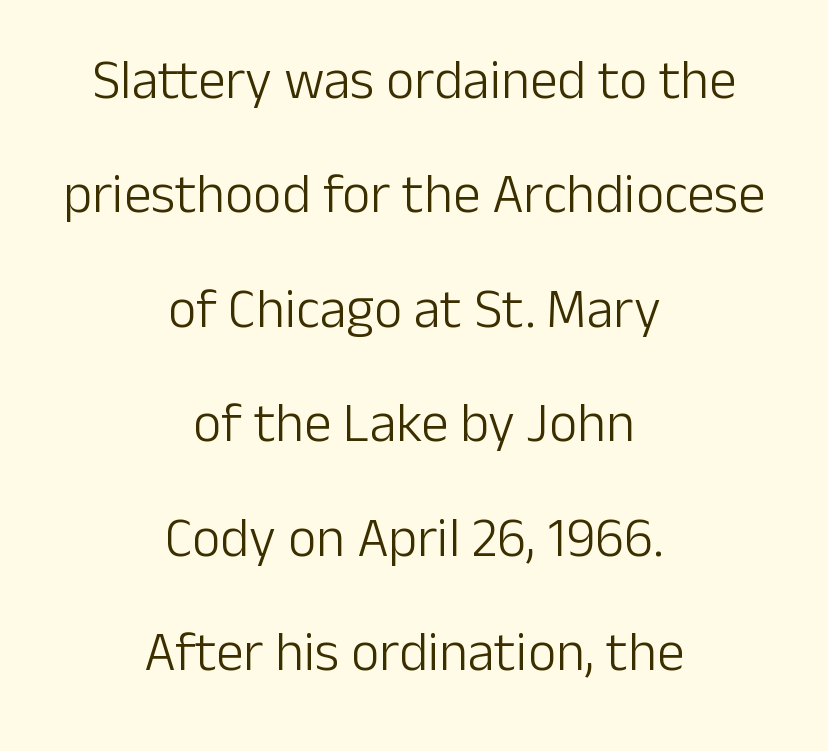
Q: Is the text bold? A: No.
Q: Is the text italic (slanted)? A: No, it is upright.
Q: Is the typeface a serif or a sans-serif typeface? A: Sans-serif.
Q: Is the text underlined? A: No.
Q: How is the paragraph aligned? A: Centered.
Q: Is the spacing between letters normal or unusually wide? A: Normal.
Q: Is the spacing between lines tight, normal or loose? A: Loose.
Q: Width (condensed, normal, or wide)? A: Normal.
Q: Stroke contrast? A: Low.
Q: x-height? A: Medium.
Q: Monospaced? A: No.
